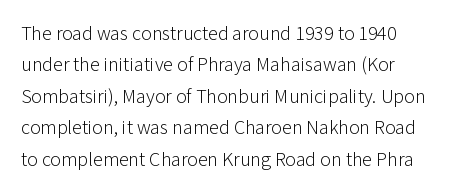
{"italic": "no", "bold": "no", "underline": "no", "line_spacing": "normal", "line_spacing_ratio": 1.57, "letter_spacing": "normal", "letter_spacing_em": 0.0, "glyph_px": 20}
